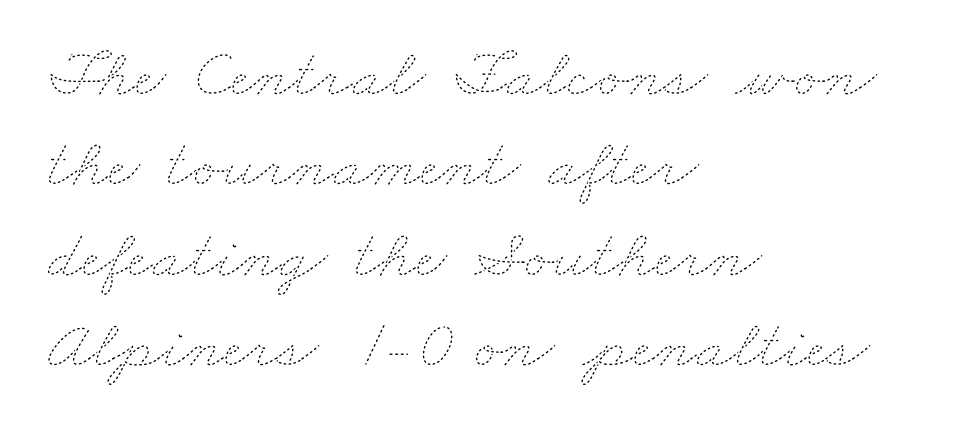
Anything drawn beneath the words? Only blank space. The typesetter chose a ragged-right arrangement here. Think of a printed novel: that variable character pitch is what you see here. The block of text has a typical density, with ordinary space between rows. The rendering keeps characters at their native spacing.
